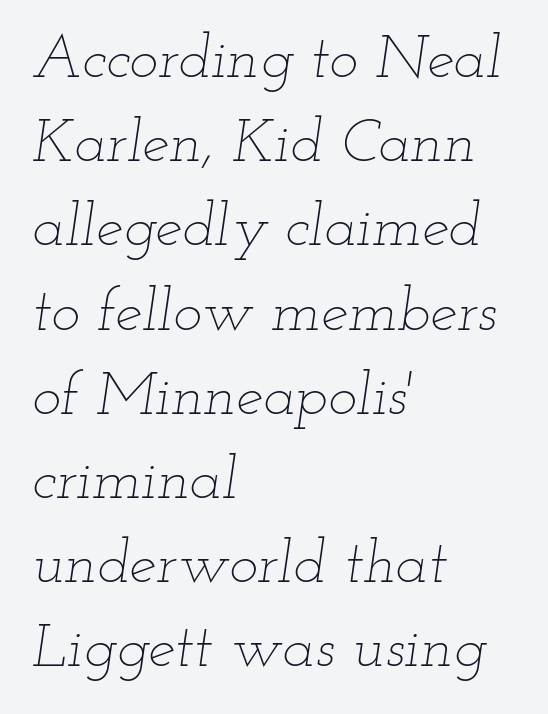
Summary of vertical rhythm: regular, with standard interline spacing. Tall strokes in this sample are angled rather than plumb. Does the copy run flush right? No — it runs flush left. The area under the type is left untouched.
